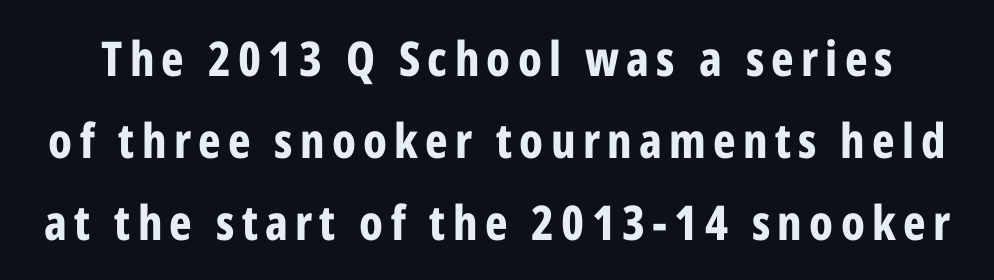
{"serif": "no", "italic": "no", "bold": "yes", "weight": "bold", "width": "condensed", "stroke_contrast": "low", "x_height": "medium", "monospaced": "no", "underline": "no", "line_spacing_ratio": 1.71, "glyph_px": 48}
